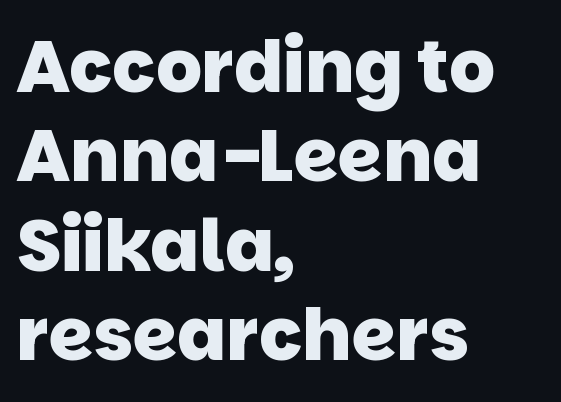
The image shows 72 px heavy sans-serif type; set left-aligned, line spacing 1.24x, normal letter spacing, not underlined; low stroke contrast and a large x-height.
